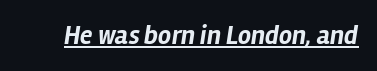
Q: Is the text bold? A: Yes.
Q: Is the text italic (slanted)? A: Yes, it leans right by about 12 degrees.
Q: Is the text underlined? A: Yes.
Q: Is the spacing between letters normal or unusually wide? A: Normal.
